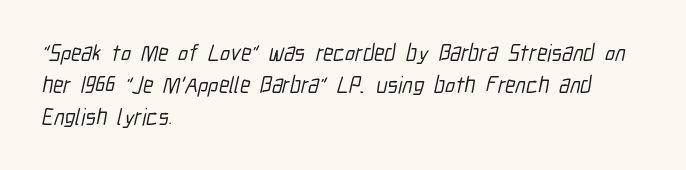
Descenders hang freely into open space. Observe the ordinary spacing: letters are neighbours, not strangers. Alignment: flush left. The vertical gap from one line to the next is medium.
